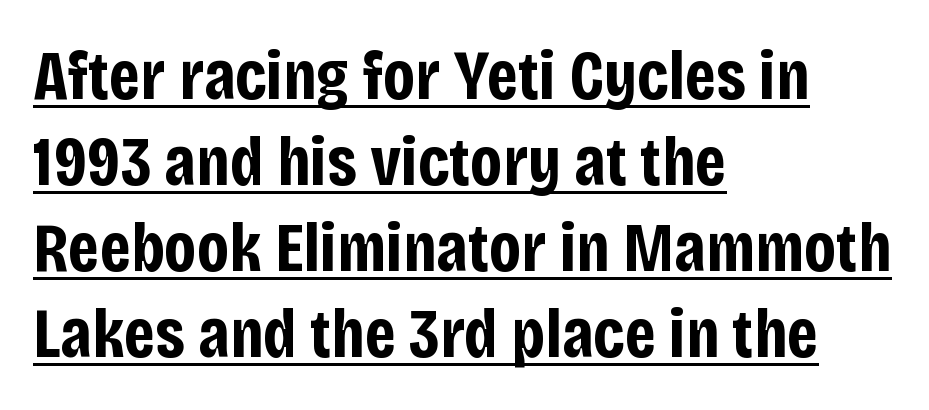
Q: Is the text bold? A: Yes.
Q: Is the text italic (slanted)? A: No, it is upright.
Q: Is the typeface a serif or a sans-serif typeface? A: Sans-serif.
Q: Is the text underlined? A: Yes.
Q: How is the paragraph aligned? A: Left-aligned.
Q: Is the spacing between letters normal or unusually wide? A: Normal.
Q: Width (condensed, normal, or wide)? A: Condensed.
Q: Stroke contrast? A: Low.
Q: x-height? A: Large.
Q: Monospaced? A: No.
